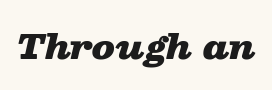
Q: Is the text bold? A: Yes.
Q: Is the text italic (slanted)? A: Yes, it leans right by about 13 degrees.
Q: Is the text underlined? A: No.
Q: Is the spacing between letters normal or unusually wide? A: Normal.
Q: Width (condensed, normal, or wide)? A: Wide.
Q: Stroke contrast? A: Low.
Q: x-height? A: Medium.
Q: Monospaced? A: No.
